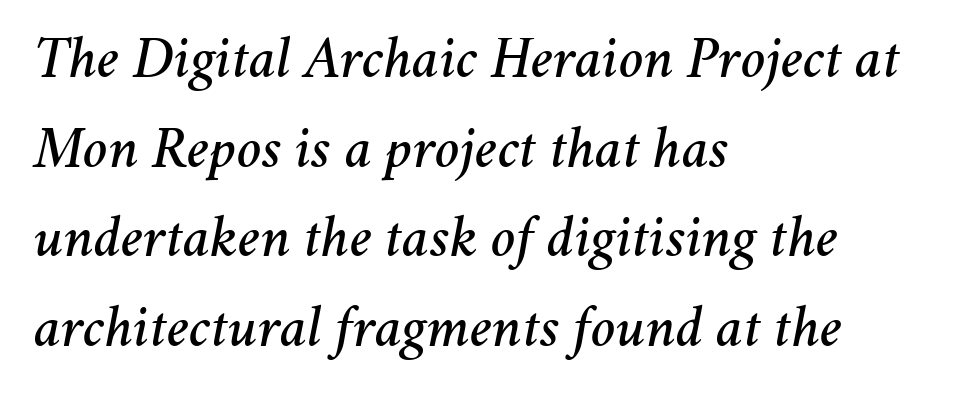
The image shows 59 px text type, italic (leaning right); set left-aligned, normal line spacing (1.52x), normal letter spacing, not underlined; medium stroke contrast and a medium x-height.
